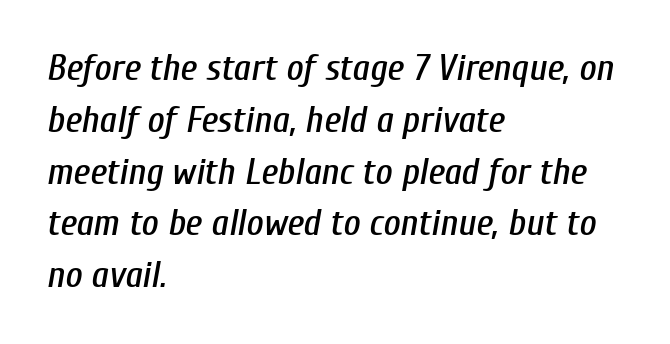
Standard letterfit; no display-style spreading of the glyphs. The typography opts for an oblique posture over an upright one. Nobody drew a line under any word here. Baseline-to-baseline distance is the conventional proportion of letter height. All the whitespace from short lines collects on the right.
